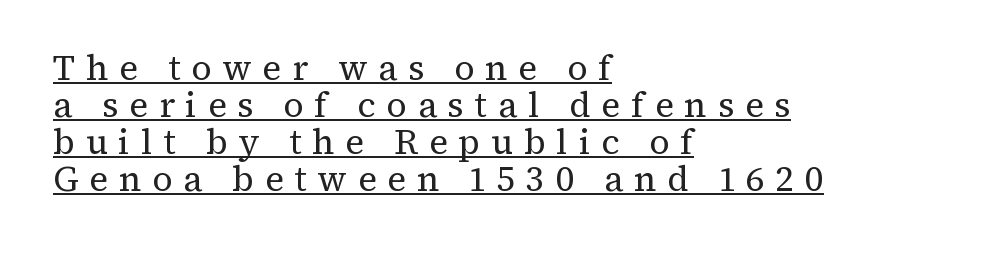
Q: Is the text bold? A: No.
Q: Is the text italic (slanted)? A: No, it is upright.
Q: Is the typeface a serif or a sans-serif typeface? A: Serif.
Q: Is the text underlined? A: Yes.
Q: How is the paragraph aligned? A: Left-aligned.
Q: Is the spacing between letters normal or unusually wide? A: Unusually wide.
Q: Is the spacing between lines tight, normal or loose? A: Tight.
Q: Width (condensed, normal, or wide)? A: Normal.
Q: Stroke contrast? A: Medium.
Q: x-height? A: Medium.
Q: Monospaced? A: No.
